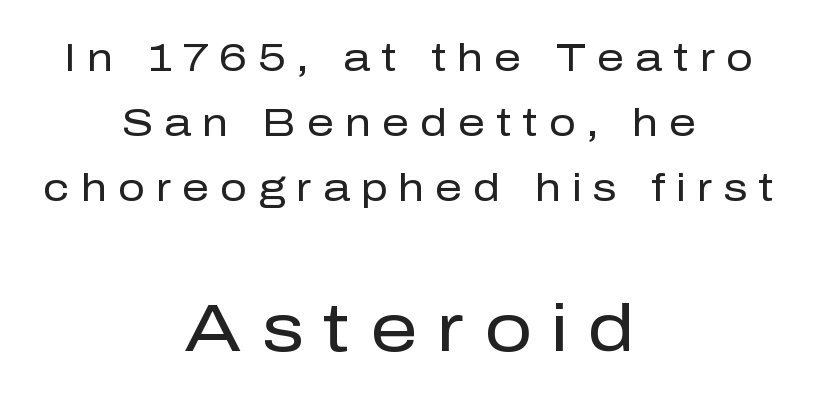
Q: Is the text bold? A: No.
Q: Is the text italic (slanted)? A: No, it is upright.
Q: Is the typeface a serif or a sans-serif typeface? A: Sans-serif.
Q: Is the text underlined? A: No.
Q: How is the paragraph aligned? A: Centered.
Q: Is the spacing between letters normal or unusually wide? A: Unusually wide.
Q: Which block of text is set in a larger size, the first (top) or the second (bottom)? A: The second (bottom) one.
Q: Width (condensed, normal, or wide)? A: Normal.
Q: Stroke contrast? A: Low.
Q: x-height? A: Medium.
Q: Monospaced? A: No.
